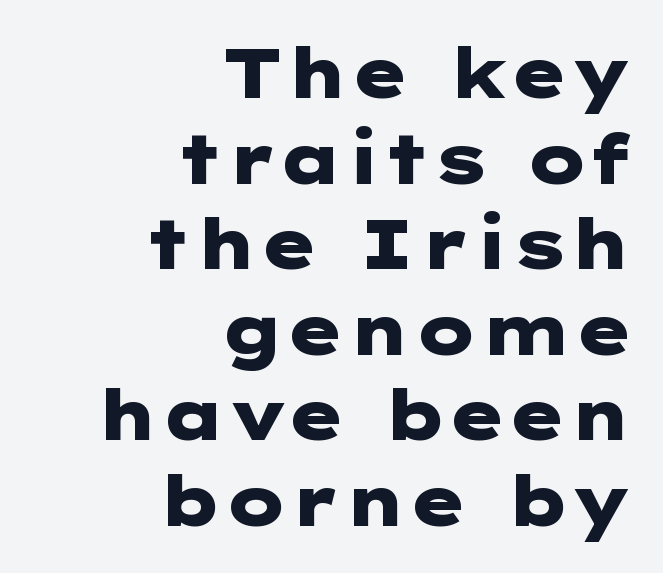
The image shows 69 px heavy, wide sans-serif type, upright; set right-aligned, line spacing 1.24x, normal letter spacing, not underlined; low stroke contrast and a medium x-height.
